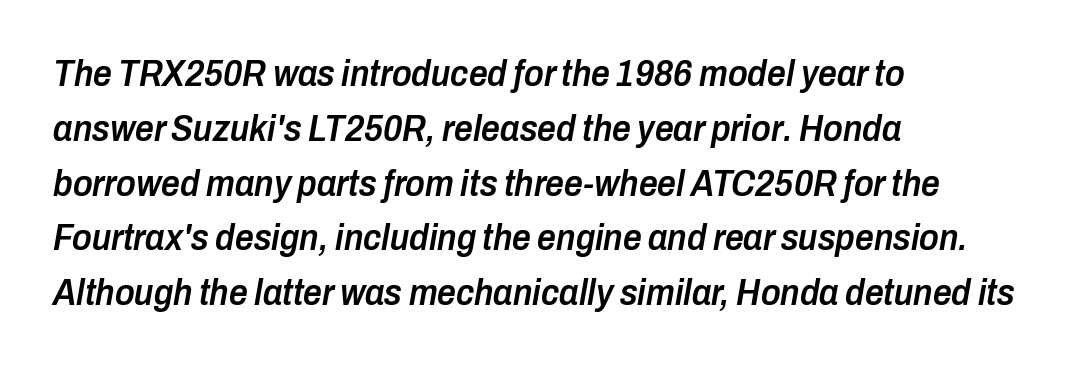
Q: Is the text bold? A: Semi-bold.
Q: Is the text italic (slanted)? A: Yes, it leans right by about 10 degrees.
Q: Is the text underlined? A: No.
Q: How is the paragraph aligned? A: Left-aligned.
Q: Is the spacing between letters normal or unusually wide? A: Normal.
Q: Is the spacing between lines tight, normal or loose? A: Normal.
Q: Width (condensed, normal, or wide)? A: Condensed.
Q: Stroke contrast? A: Low.
Q: x-height? A: Medium.
Q: Monospaced? A: No.
